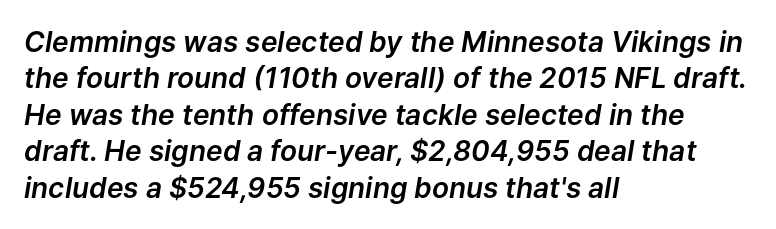
The image shows 28 px text type, italic (leaning right); set left-aligned, normal line spacing (1.3x), normal letter spacing, not underlined; low stroke contrast and a medium x-height.
